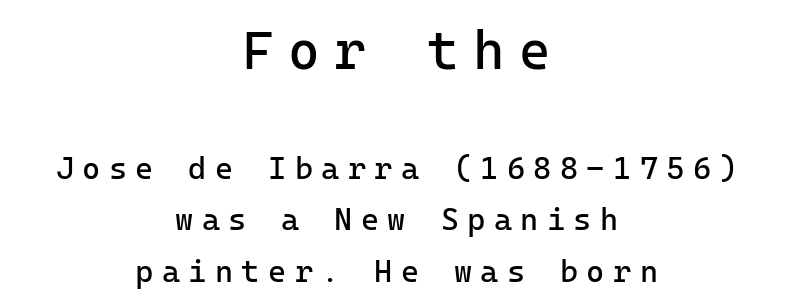
The image shows 54 px regular-weight sans-serif type, upright; set centered, normal line spacing (1.65x), unusually wide letter spacing (+0.27 em), not underlined; the first (top) block is 1.74x larger; low stroke contrast and a medium x-height.
